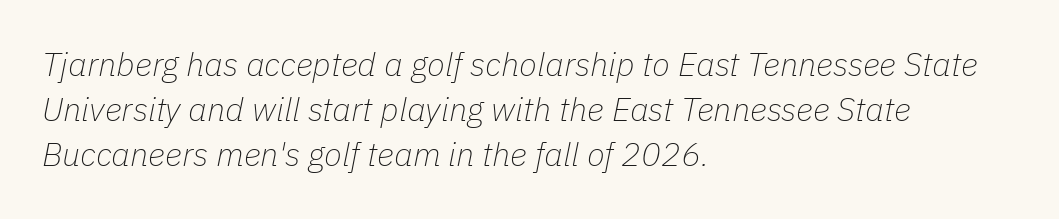
The horizontal fit of the characters is conventional and even. The lines in this sample share a left origin and differ only in where they stop. Looks like regular typesetting: each glyph gets only the width it needs. Observe the lean: these are italic letterforms. A quiet, ordinary-to-light weight characterises the typeface. Only glyphs here, with clear space below each row.
